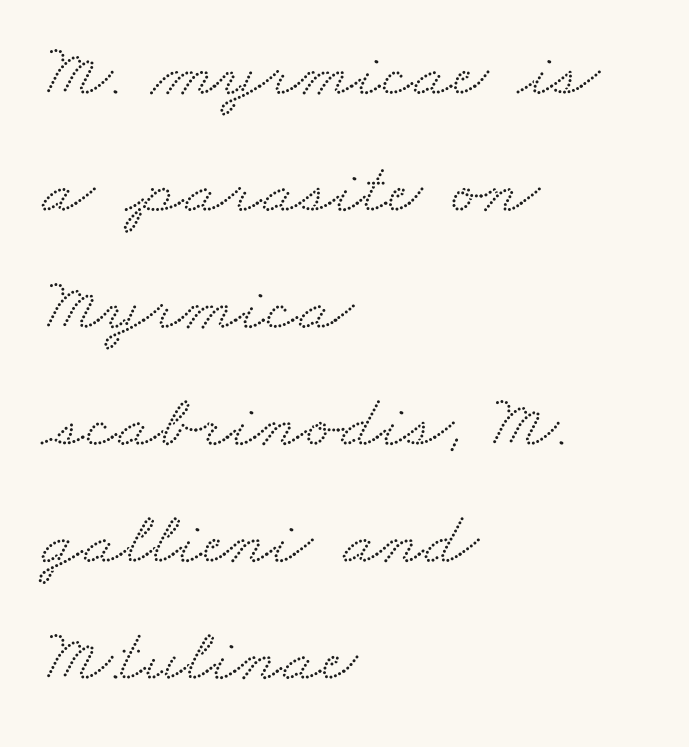
Old-style or modern, the face here clearly has serifs. Only glyphs here, with clear space below each row. Glyph-to-glyph distance matches everyday printed text. Regarding leading, the lines here are spaced in the standard way. The lines in this sample share a left origin and differ only in where they stop.
